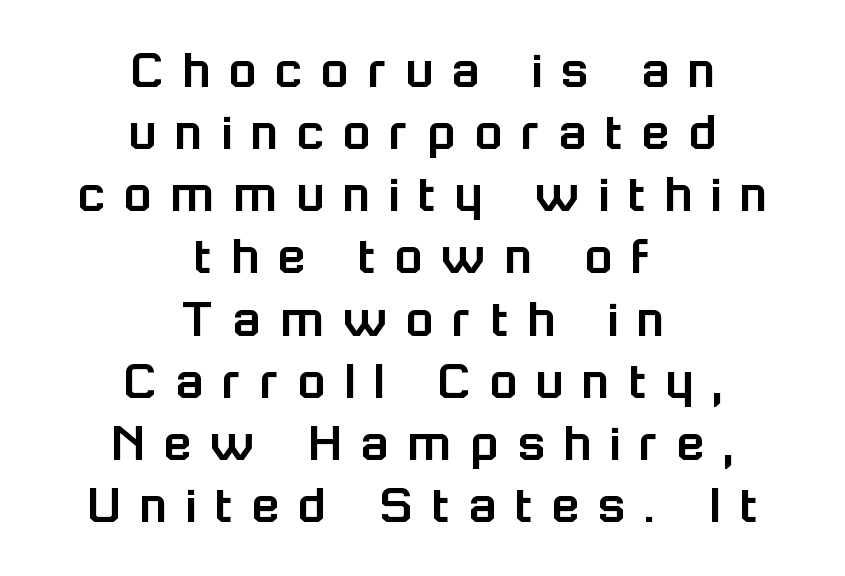
The typeface chosen for these lines omits serifs. Spacing verdict: proportional, widths tailored to each character. The space between consecutive lines is stingy. Upright lettering throughout. The glyphs are unaccompanied by any horizontal stroke below them.
